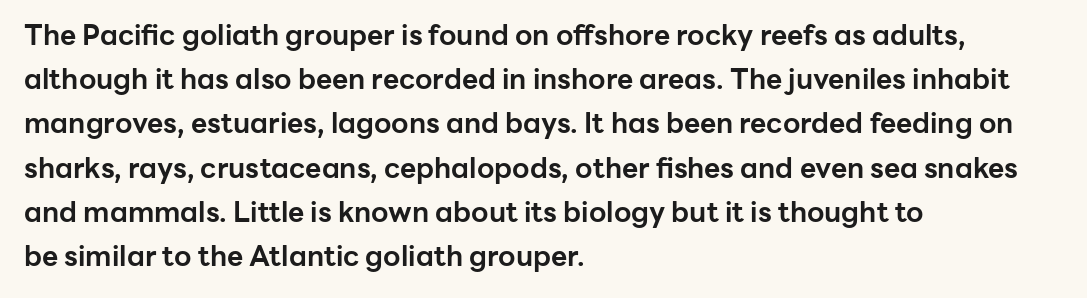
Q: Is the text bold? A: Yes.
Q: Is the text italic (slanted)? A: No, it is upright.
Q: Is the typeface a serif or a sans-serif typeface? A: Sans-serif.
Q: Is the text underlined? A: No.
Q: How is the paragraph aligned? A: Left-aligned.
Q: Is the spacing between letters normal or unusually wide? A: Normal.
Q: Is the spacing between lines tight, normal or loose? A: Normal.
Q: Width (condensed, normal, or wide)? A: Normal.
Q: Stroke contrast? A: Low.
Q: x-height? A: Medium.
Q: Monospaced? A: No.
